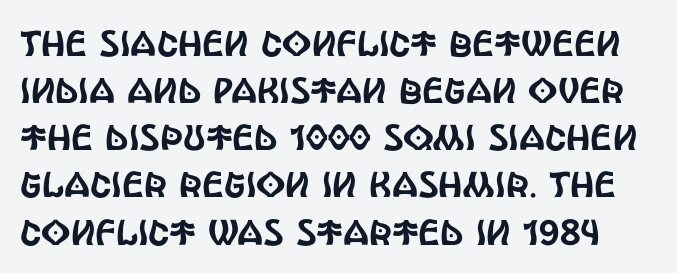
{"serif": "no", "italic": "no", "width": "condensed", "x_height": "large", "monospaced": "no", "underline": "no", "line_spacing": "normal", "line_spacing_ratio": 1.31, "letter_spacing": "normal", "letter_spacing_em": 0.0, "glyph_px": 36}
